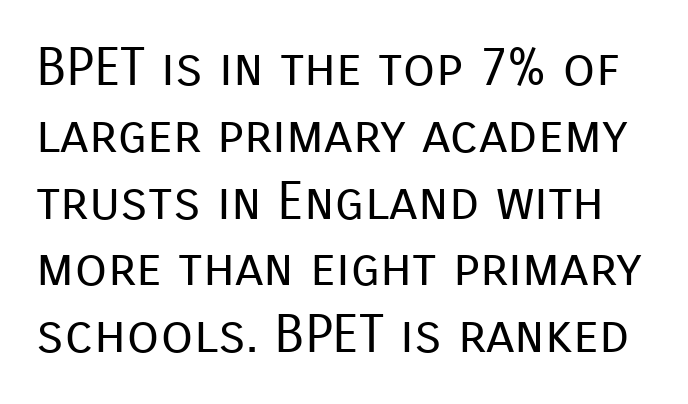
Does extra space separate the letters? No, they use regular spacing. Underlining? Definitely not there. Is there any slant? The stems are plumb. Stroke mass is kept to a normal reading level or below. Character widths vary here, with narrow letters taking less room than wide ones. Interline gaps are of average width in this sample.
